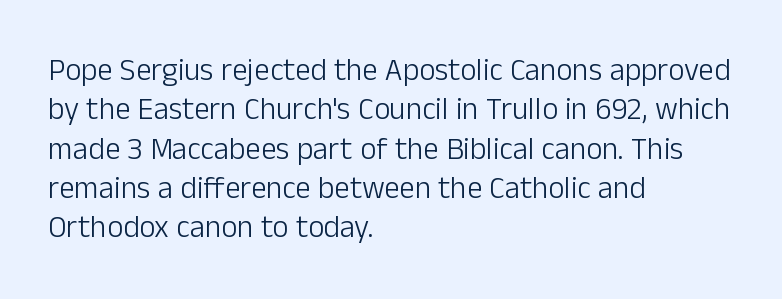
{"serif": "no", "italic": "no", "bold": "no", "weight": "light", "width": "normal", "stroke_contrast": "low", "x_height": "medium", "monospaced": "no", "underline": "no", "align": "left", "line_spacing": "normal", "line_spacing_ratio": 1.27, "letter_spacing": "normal", "letter_spacing_em": 0.0, "glyph_px": 31}
